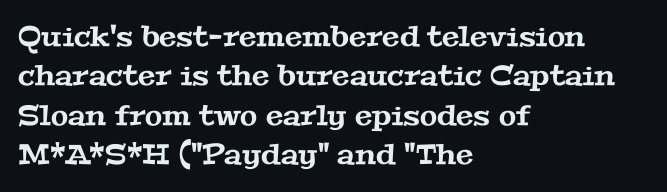
Q: Is the typeface a serif or a sans-serif typeface? A: Serif.
Q: Is the text underlined? A: No.
Q: How is the paragraph aligned? A: Left-aligned.
Q: Is the spacing between letters normal or unusually wide? A: Normal.
Q: Is the spacing between lines tight, normal or loose? A: Normal.
Q: Width (condensed, normal, or wide)? A: Wide.
Q: Stroke contrast? A: Medium.
Q: x-height? A: Medium.
Q: Monospaced? A: No.
